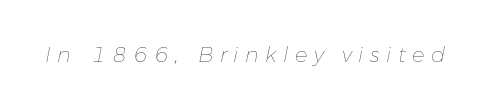
The image shows 21 px text type, italic (leaning right); set unusually wide letter spacing (+0.31 em), not underlined.
